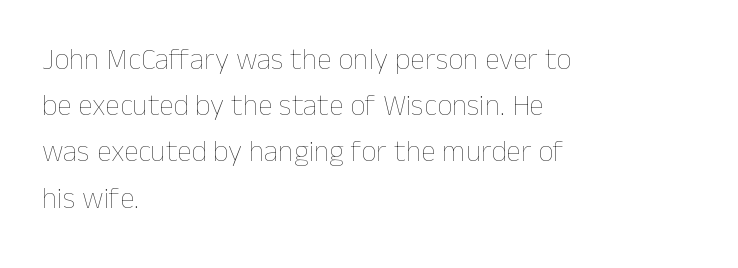
{"italic": "no", "bold": "no", "weight": "thin", "width": "normal", "stroke_contrast": "low", "x_height": "medium", "monospaced": "no", "underline": "no", "align": "left", "line_spacing": "normal", "line_spacing_ratio": 1.54, "letter_spacing": "normal", "letter_spacing_em": 0.0, "glyph_px": 30}
